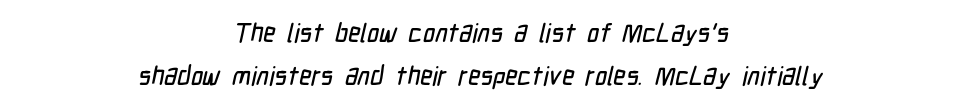
The passage shown stacks its lines at a standard gap. Anything drawn beneath the words? Only blank space. Letter spacing: default. Horizontal alignment here is central, giving a formal, balanced look.
